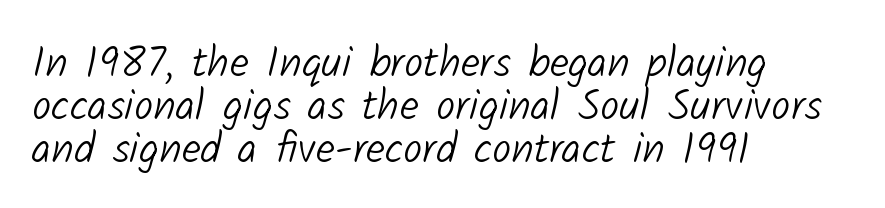
Q: Is the text bold? A: No.
Q: Is the typeface a serif or a sans-serif typeface? A: Sans-serif.
Q: Is the text underlined? A: No.
Q: How is the paragraph aligned? A: Left-aligned.
Q: Is the spacing between letters normal or unusually wide? A: Normal.
Q: Is the spacing between lines tight, normal or loose? A: Tight.
Q: Width (condensed, normal, or wide)? A: Normal.
Q: Stroke contrast? A: Low.
Q: x-height? A: Medium.
Q: Monospaced? A: No.
